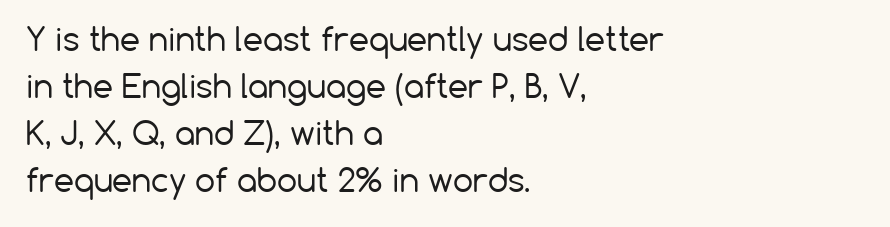
The image shows 32 px regular-weight sans-serif type, upright; set left-aligned, normal line spacing (1.47x), normal letter spacing, not underlined; low stroke contrast and a medium x-height.
